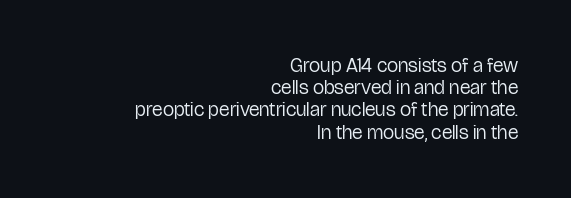
The image shows 20 px text type, upright; set right-aligned, tight line spacing (1.11x), normal letter spacing, not underlined.
